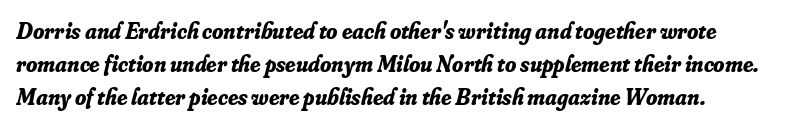
The image shows 23 px bold type, italic (leaning right); set normal line spacing (1.43x), normal letter spacing, not underlined.
